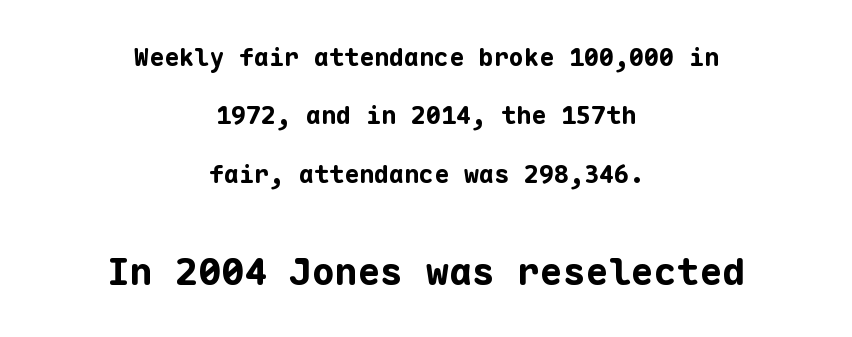
Q: Is the text bold? A: Yes.
Q: Is the text italic (slanted)? A: No, it is upright.
Q: Is the typeface a serif or a sans-serif typeface? A: Sans-serif.
Q: Is the text underlined? A: No.
Q: How is the paragraph aligned? A: Centered.
Q: Is the spacing between letters normal or unusually wide? A: Normal.
Q: Is the spacing between lines tight, normal or loose? A: Loose.
Q: Which block of text is set in a larger size, the first (top) or the second (bottom)? A: The second (bottom) one.
Q: Width (condensed, normal, or wide)? A: Normal.
Q: Stroke contrast? A: Low.
Q: x-height? A: Medium.
Q: Monospaced? A: Yes.
